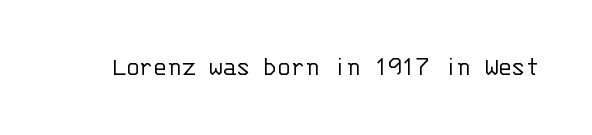
{"serif": "no", "italic": "no", "bold": "no", "weight": "light", "width": "normal", "stroke_contrast": "low", "x_height": "large", "monospaced": "yes", "underline": "no", "letter_spacing": "normal", "letter_spacing_em": 0.0, "glyph_px": 28}
